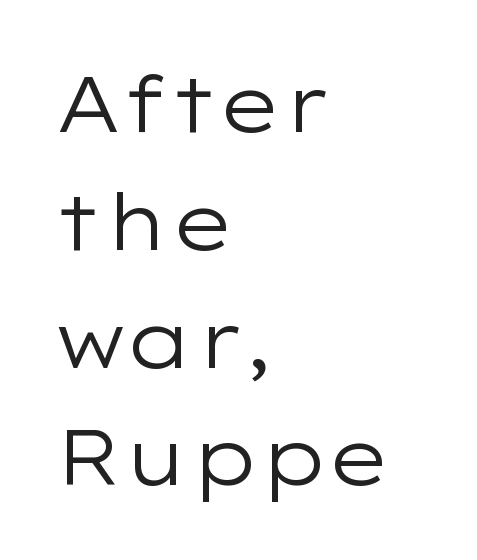
The face looks like a standard text weight, possibly lighter. The passage shown is typed in a proportional face where columns would drift. What's the leading like? Ordinary, nothing unusual. The lines are quadded left. The text was rendered using a sans face with plain stroke endings. Honestly, there is no underline to notice here at all.
